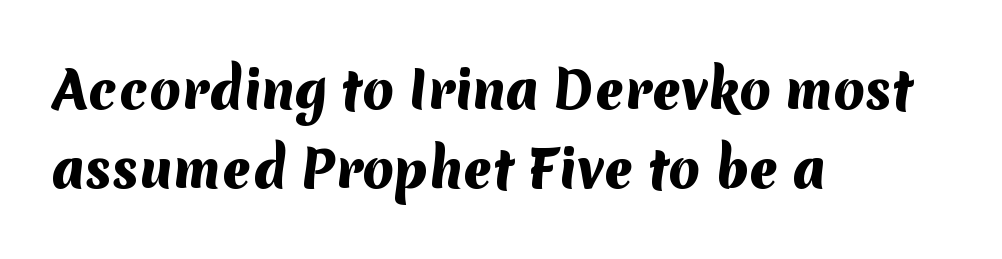
The image shows 51 px heavy sans-serif type; set left-aligned, normal line spacing (1.55x), normal letter spacing, not underlined; medium stroke contrast and a medium x-height.
